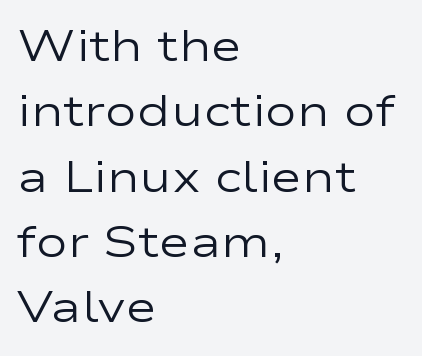
{"serif": "no", "italic": "no", "bold": "no", "weight": "regular", "width": "wide", "stroke_contrast": "low", "x_height": "medium", "monospaced": "no", "underline": "no", "align": "left", "line_spacing": "normal", "line_spacing_ratio": 1.52, "letter_spacing": "normal", "letter_spacing_em": 0.0, "glyph_px": 43}
